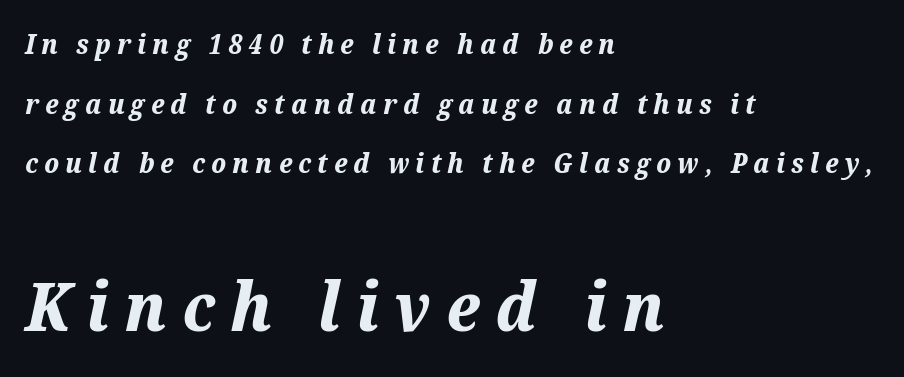
Q: Is the text bold? A: Yes.
Q: Is the text italic (slanted)? A: Yes, it leans right by about 12 degrees.
Q: Is the text underlined? A: No.
Q: How is the paragraph aligned? A: Left-aligned.
Q: Is the spacing between letters normal or unusually wide? A: Unusually wide.
Q: Is the spacing between lines tight, normal or loose? A: Loose.
Q: Which block of text is set in a larger size, the first (top) or the second (bottom)? A: The second (bottom) one.
Q: Width (condensed, normal, or wide)? A: Normal.
Q: Stroke contrast? A: Medium.
Q: x-height? A: Medium.
Q: Monospaced? A: No.
